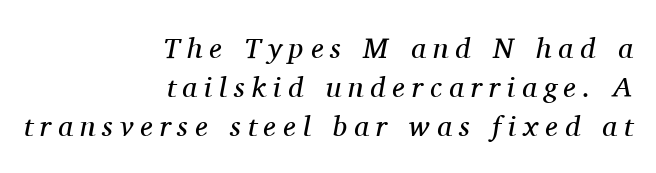
This sample uses expanded letter spacing, leaving extra air between glyphs. The font's italic variant was chosen for this text. The block of text has a typical density, with ordinary space between rows. All the whitespace from short lines collects on the left. The gap between lines stays unmarked.
